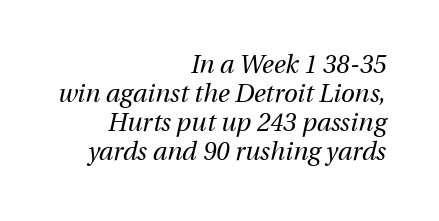
Where is the straight margin? On the right. The letterforms sit shoulder to shoulder at normal distance. Stems here are at most as thick as an everyday book face. Each row of text sits above clean, open space. The face used here has a pronounced slope to its letters.
